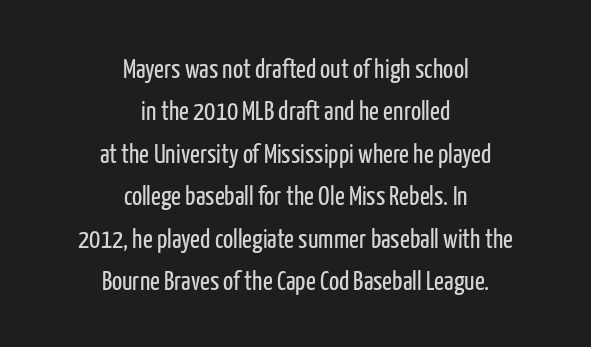
Q: Is the text bold? A: No.
Q: Is the text italic (slanted)? A: No, it is upright.
Q: Is the text underlined? A: No.
Q: How is the paragraph aligned? A: Centered.
Q: Is the spacing between letters normal or unusually wide? A: Normal.
Q: Is the spacing between lines tight, normal or loose? A: Normal.
